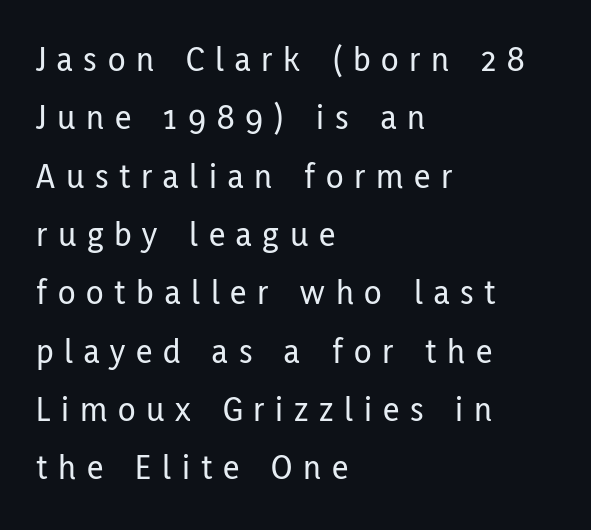
{"serif": "no", "italic": "no", "width": "condensed", "stroke_contrast": "low", "x_height": "medium", "monospaced": "no", "underline": "no", "align": "left", "line_spacing": "normal", "line_spacing_ratio": 1.62, "letter_spacing": "wide", "letter_spacing_em": 0.3, "glyph_px": 36}
